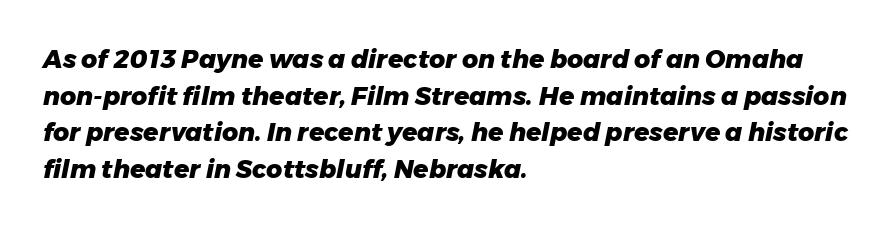
The text carries the slant typical of an italic or oblique font. The face used here is rendered with its standard letterfit. The gap between lines stays unmarked. The text block is weighted toward the left margin, trailing off unevenly rightward. Weight check: bold — yes, fully. Honestly, the row spacing looks completely unremarkable.
